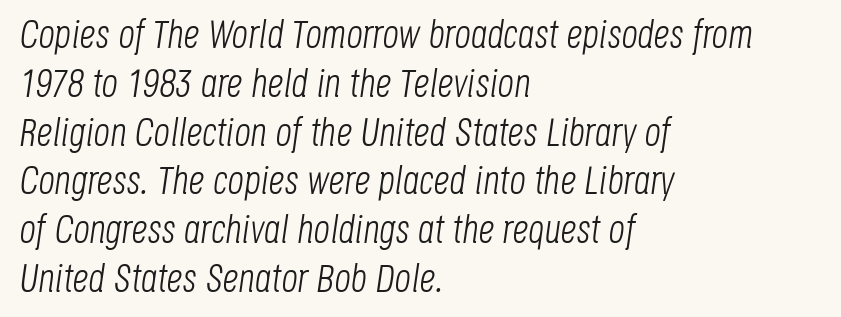
The image shows 40 px light, condensed type, italic (leaning right); set left-aligned, line spacing 1.22x, normal letter spacing, not underlined; low stroke contrast and a large x-height.
